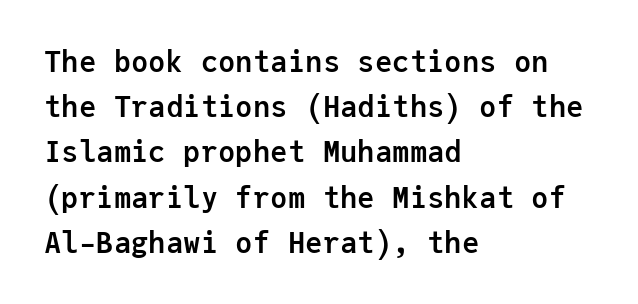
The image shows 29 px semibold sans-serif type, upright, monospaced; set left-aligned, normal line spacing (1.56x), normal letter spacing, not underlined; low stroke contrast and a medium x-height.
